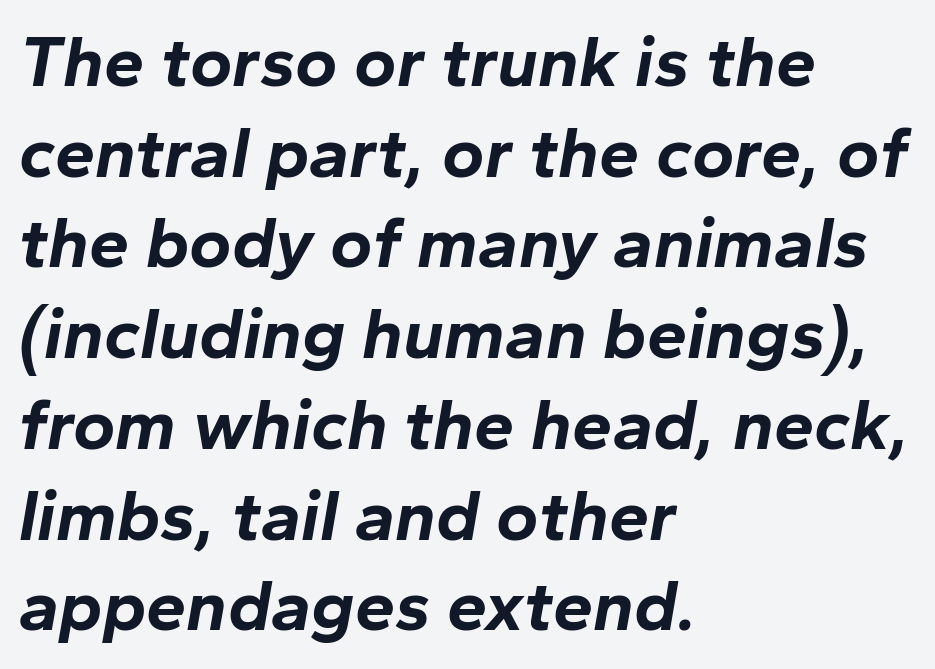
{"italic": "yes", "lean": "right", "slant_degrees": 10, "bold": "yes", "weight": "bold", "width": "normal", "stroke_contrast": "low", "x_height": "medium", "monospaced": "no", "underline": "no", "align": "left", "line_spacing": "normal", "line_spacing_ratio": 1.26, "letter_spacing": "normal", "letter_spacing_em": 0.0, "glyph_px": 72}
